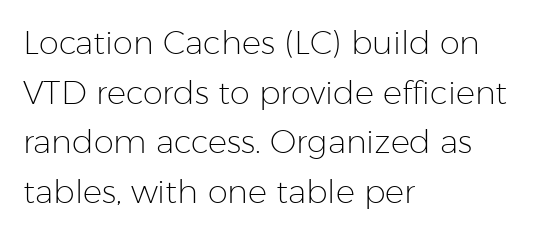
Q: Is the text bold? A: No.
Q: Is the text italic (slanted)? A: No, it is upright.
Q: Is the typeface a serif or a sans-serif typeface? A: Sans-serif.
Q: Is the text underlined? A: No.
Q: How is the paragraph aligned? A: Left-aligned.
Q: Is the spacing between letters normal or unusually wide? A: Normal.
Q: Is the spacing between lines tight, normal or loose? A: Normal.
Q: Width (condensed, normal, or wide)? A: Normal.
Q: Stroke contrast? A: Low.
Q: x-height? A: Medium.
Q: Monospaced? A: No.
